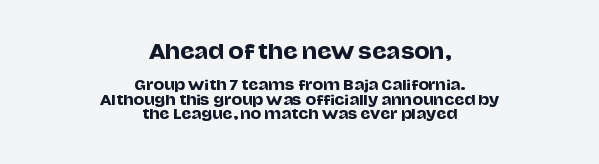
The image shows 20 px text type, upright; set centered, tight line spacing (1.02x), normal letter spacing, not underlined; the first (top) block is 1.43x larger.
